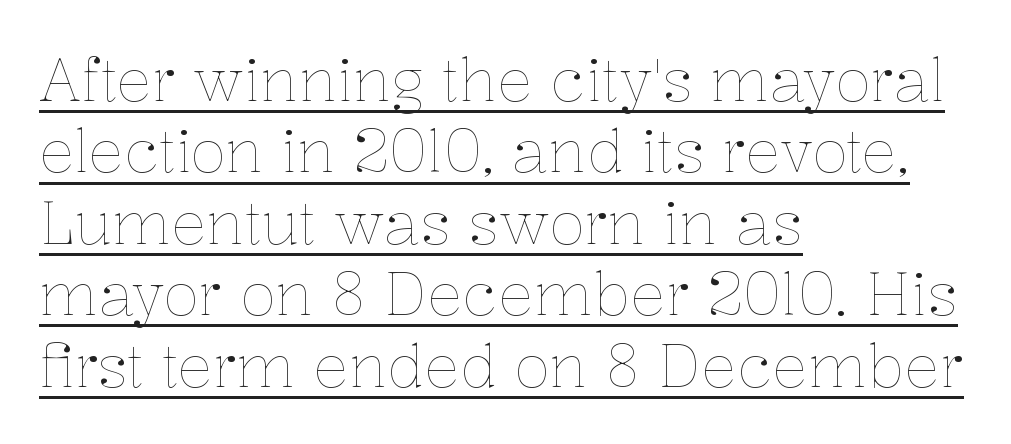
Q: Is the text bold? A: No.
Q: Is the text italic (slanted)? A: No, it is upright.
Q: Is the text underlined? A: Yes.
Q: How is the paragraph aligned? A: Left-aligned.
Q: Is the spacing between letters normal or unusually wide? A: Normal.
Q: Width (condensed, normal, or wide)? A: Normal.
Q: Stroke contrast? A: Low.
Q: x-height? A: Medium.
Q: Monospaced? A: No.
